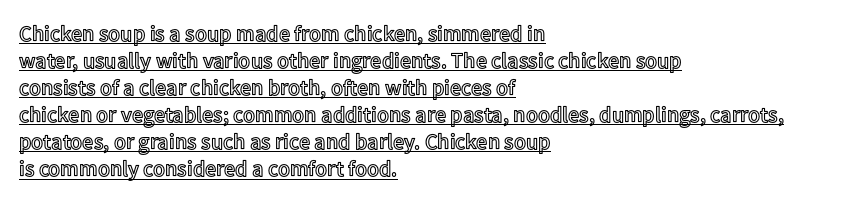
{"italic": "no", "underline": "yes", "align": "left", "line_spacing_ratio": 1.23, "letter_spacing": "normal", "letter_spacing_em": 0.0, "glyph_px": 22}
